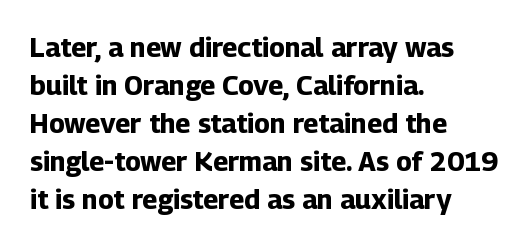
Q: Is the text bold? A: Yes.
Q: Is the text italic (slanted)? A: No, it is upright.
Q: Is the text underlined? A: No.
Q: How is the paragraph aligned? A: Left-aligned.
Q: Is the spacing between letters normal or unusually wide? A: Normal.
Q: Is the spacing between lines tight, normal or loose? A: Normal.
